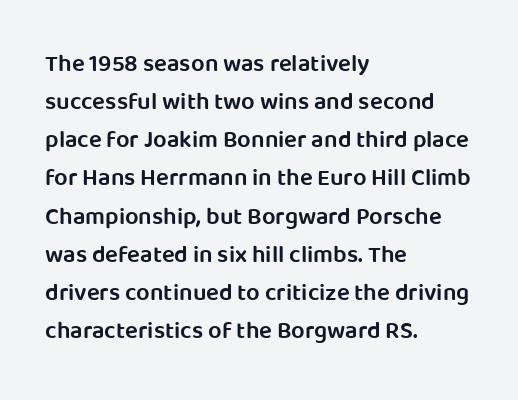
When letters stand straight like this, we call the style roman or upright. Look at the stroke-to-counter ratio: somewhat heavy, a semibold. Any mark beneath the type? The region is blank. The passage shown stacks its lines at a standard gap. No extra tracking has been applied to these lines.
